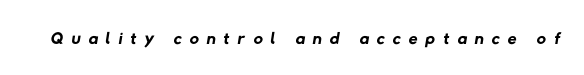
The image shows 26 px text type; set unusually wide letter spacing (+0.31 em), not underlined.
